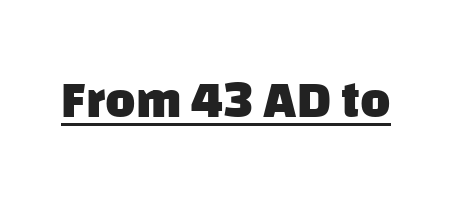
I'd call this a sans setting — the letters go barefoot. No extra tracking has been applied to these lines. Looks like regular typesetting: each glyph gets only the width it needs. On the weight axis this lands at bold, roughly 700.
